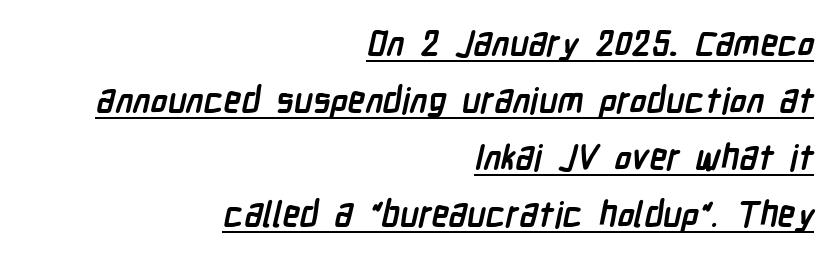
The image shows 35 px semibold, condensed sans-serif type; set right-aligned, normal line spacing (1.63x), normal letter spacing, underlined; low stroke contrast and a medium x-height.
